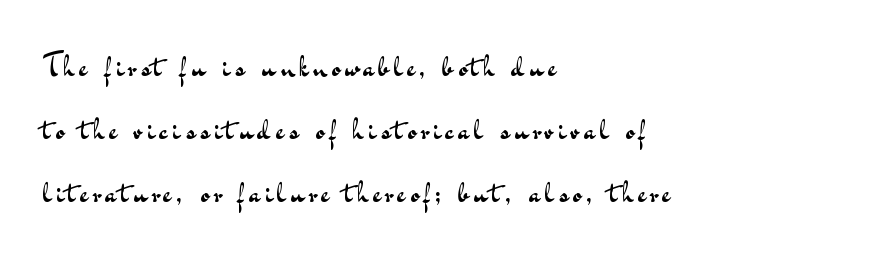
I'd call this a sans setting — the letters go barefoot. Unbolded letterforms with no extra heft. A typesetter would call this proportional, since set widths differ per character. The rag falls on the right side of this text block. Plain, unruled lines of type.
